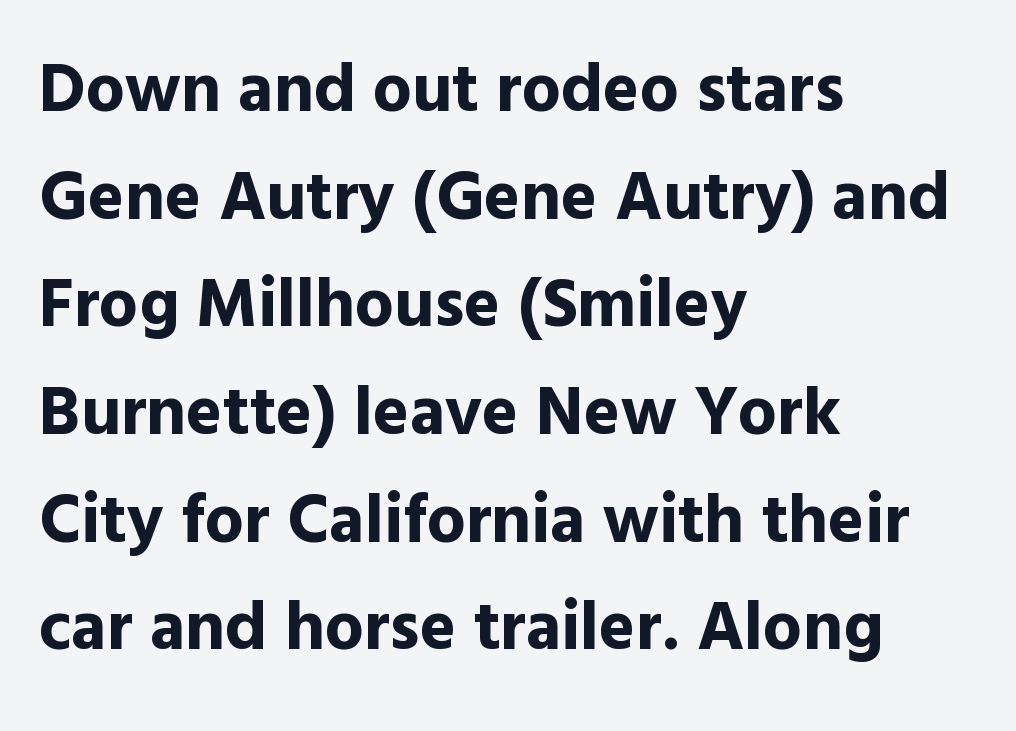
Q: Is the text bold? A: Yes.
Q: Is the text italic (slanted)? A: No, it is upright.
Q: Is the typeface a serif or a sans-serif typeface? A: Sans-serif.
Q: Is the text underlined? A: No.
Q: How is the paragraph aligned? A: Left-aligned.
Q: Is the spacing between letters normal or unusually wide? A: Normal.
Q: Is the spacing between lines tight, normal or loose? A: Normal.
Q: Width (condensed, normal, or wide)? A: Normal.
Q: x-height? A: Medium.
Q: Monospaced? A: No.
